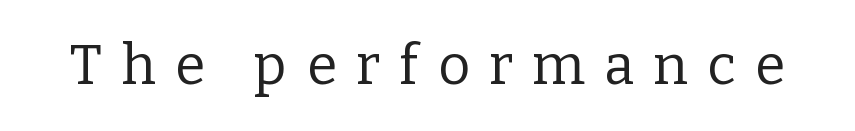
The image shows 55 px regular-weight serif type, upright; set unusually wide letter spacing (+0.35 em), not underlined; low stroke contrast and a medium x-height.
